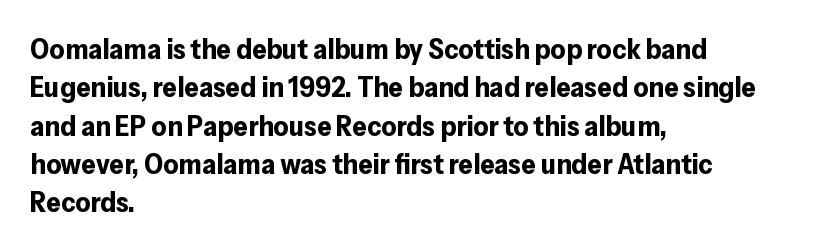
Q: Is the text bold? A: Yes.
Q: Is the text italic (slanted)? A: No, it is upright.
Q: Is the typeface a serif or a sans-serif typeface? A: Sans-serif.
Q: Is the text underlined? A: No.
Q: How is the paragraph aligned? A: Left-aligned.
Q: Is the spacing between letters normal or unusually wide? A: Normal.
Q: Is the spacing between lines tight, normal or loose? A: Normal.
Q: Width (condensed, normal, or wide)? A: Normal.
Q: Stroke contrast? A: Low.
Q: x-height? A: Medium.
Q: Monospaced? A: No.
